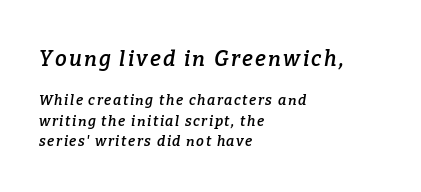
The image shows 21 px text type, italic (leaning right); set left-aligned, normal line spacing (1.48x), not underlined; the first (top) block is 1.5x larger.
